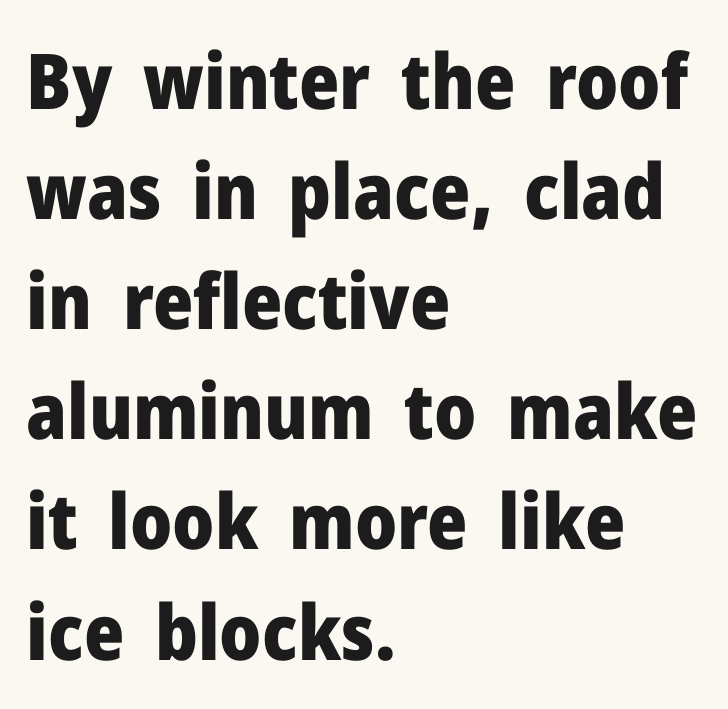
The image shows 77 px heavy sans-serif type, upright; set left-aligned, normal line spacing (1.43x), normal letter spacing, not underlined; low stroke contrast and a medium x-height.
